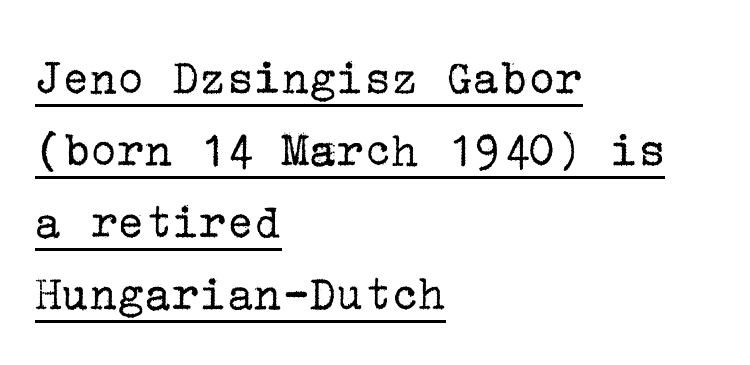
The letters sit at their default tracking, neither squeezed nor spread. The specimen includes a rule beneath the text block's lines. One-word summary of the alignment: left. The glyphs in this specimen are seriffed. Students, observe: this is what conventionally led text looks like.
